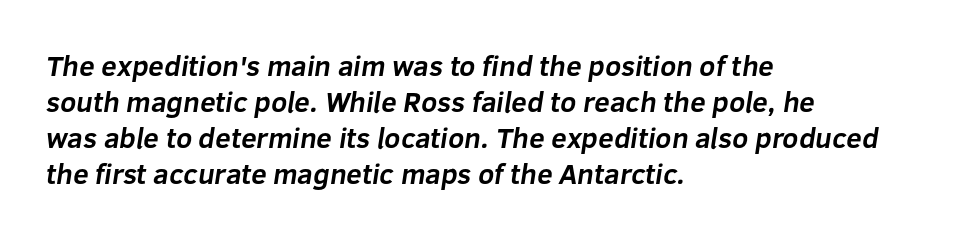
{"serif": "no", "bold": "yes", "weight": "bold", "width": "normal", "stroke_contrast": "low", "x_height": "medium", "monospaced": "no", "underline": "no", "align": "left", "line_spacing": "normal", "line_spacing_ratio": 1.29, "letter_spacing": "normal", "letter_spacing_em": 0.0, "glyph_px": 28}
